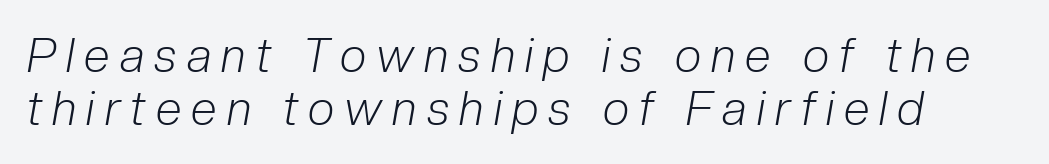
{"italic": "yes", "lean": "right", "slant_degrees": 10, "bold": "no", "weight": "light", "width": "condensed", "stroke_contrast": "low", "x_height": "medium", "monospaced": "no", "underline": "no", "line_spacing": "tight", "line_spacing_ratio": 1.12, "letter_spacing": "wide", "letter_spacing_em": 0.22, "glyph_px": 47}
